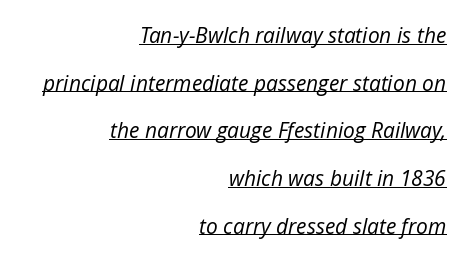
The letterforms sit shoulder to shoulder at normal distance. Does a line run under the words? Yes, clearly. The lines are spread far apart with generous leading. No extra ink here — the face is not bold. Observe the lean: these are italic letterforms.
